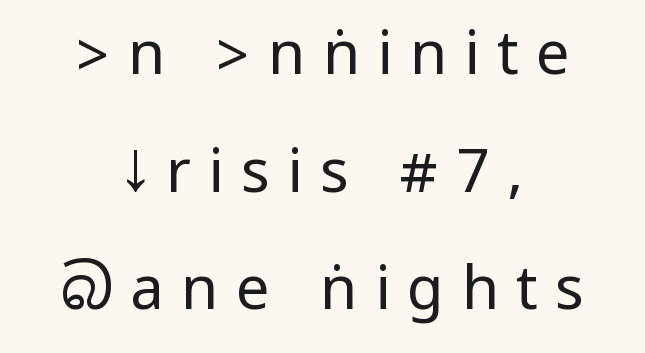
The type family on display is of the sans-serif kind. Which margin do the lines hug? Neither — every line sits in the middle. This is roman type, the default non-slanted kind. Stroke thickness stays within the range of a standard reading face or lighter. The passage shown has open, widely tracked lettering throughout.
